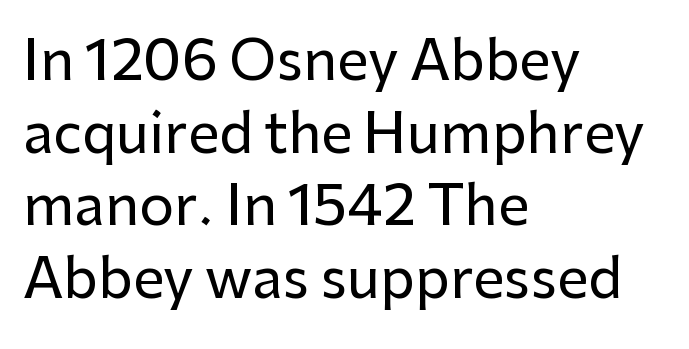
This sample uses an upright cut, with every glyph sitting square on the baseline. In terms of letterform style, serifs are entirely absent. Any mark beneath the type? The region is blank. Interline gaps are of average width in this sample.
